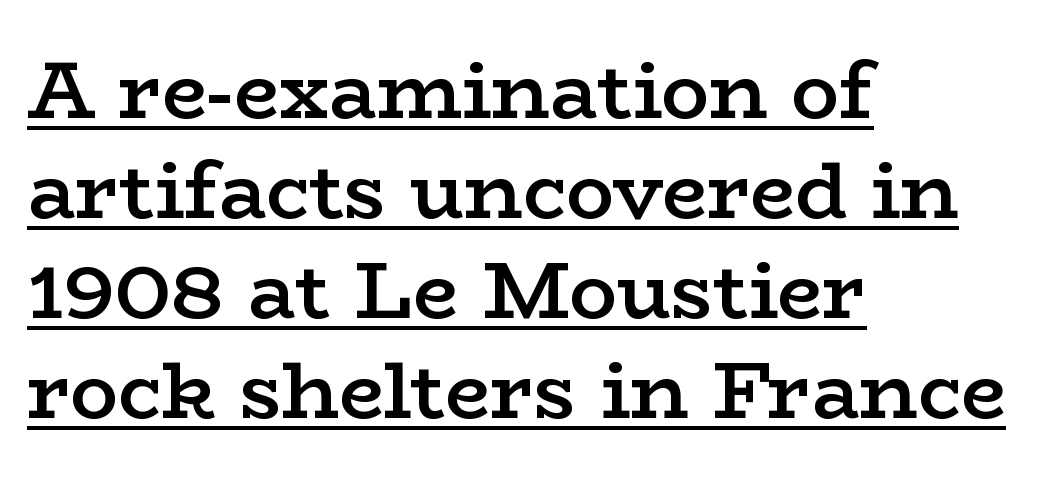
The image shows 80 px semibold, wide serif type, upright; set left-aligned, normal line spacing (1.25x), normal letter spacing, underlined; low stroke contrast and a medium x-height.
